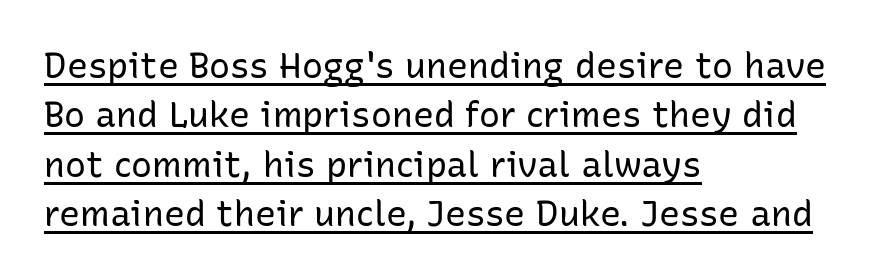
Nope, not italic — everything's standing straight. This sample has the flowing, uneven cadence of proportional lettering. Heaviness? Minimal to ordinary, like unemphasized prose. Check where the strokes stop: nothing finishes them off — pure sans.
